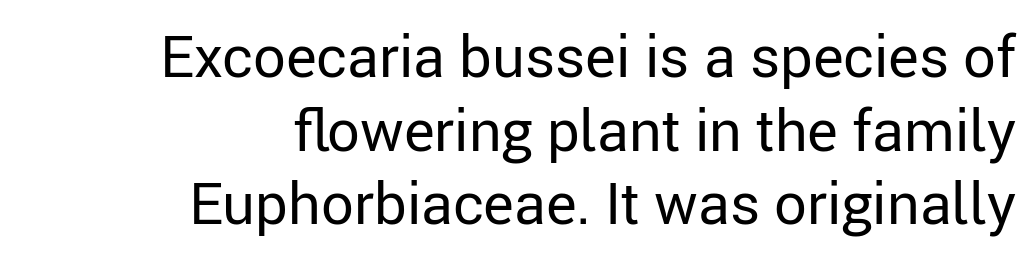
Q: Is the text bold? A: No.
Q: Is the text italic (slanted)? A: No, it is upright.
Q: Is the typeface a serif or a sans-serif typeface? A: Sans-serif.
Q: Is the text underlined? A: No.
Q: How is the paragraph aligned? A: Right-aligned.
Q: Is the spacing between letters normal or unusually wide? A: Normal.
Q: Is the spacing between lines tight, normal or loose? A: Normal.
Q: Width (condensed, normal, or wide)? A: Normal.
Q: Stroke contrast? A: Low.
Q: x-height? A: Medium.
Q: Monospaced? A: No.
